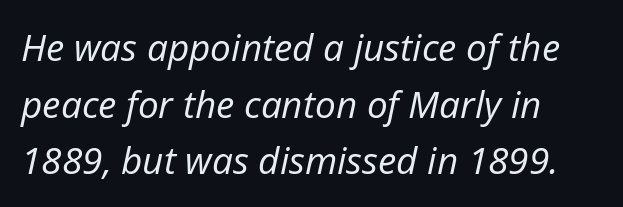
{"italic": "yes", "lean": "right", "slant_degrees": 12, "bold": "no", "weight": "regular", "width": "normal", "stroke_contrast": "low", "x_height": "medium", "monospaced": "no", "underline": "no", "align": "left", "line_spacing": "normal", "line_spacing_ratio": 1.53, "letter_spacing": "normal", "letter_spacing_em": 0.0, "glyph_px": 37}
